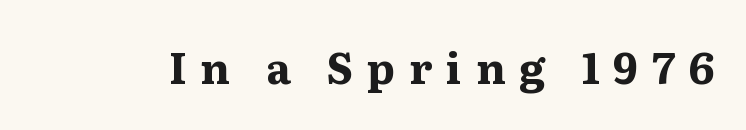
{"serif": "yes", "italic": "no", "bold": "yes", "weight": "bold", "width": "normal", "stroke_contrast": "medium", "x_height": "medium", "monospaced": "no", "underline": "no", "letter_spacing": "wide", "letter_spacing_em": 0.32, "glyph_px": 43}
